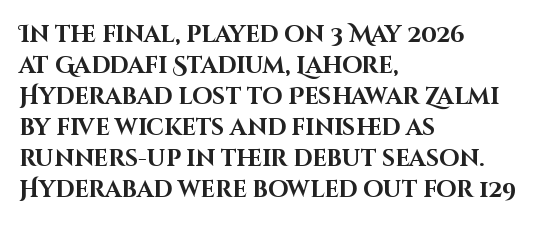
{"italic": "no", "bold": "yes", "underline": "no", "align": "left", "line_spacing": "normal", "line_spacing_ratio": 1.35, "letter_spacing": "normal", "letter_spacing_em": 0.0, "glyph_px": 23}
